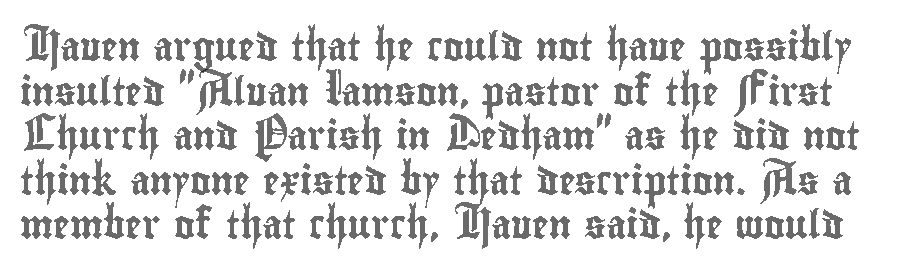
{"italic": "no", "width": "condensed", "x_height": "small", "monospaced": "no", "underline": "no", "line_spacing": "normal", "line_spacing_ratio": 1.59, "letter_spacing": "normal", "letter_spacing_em": 0.0, "glyph_px": 28}
